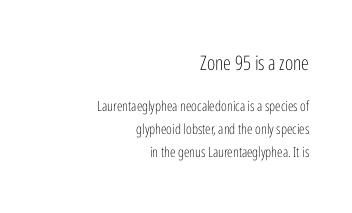
{"italic": "no", "bold": "no", "underline": "no", "align": "right", "line_spacing": "normal", "line_spacing_ratio": 1.64, "letter_spacing": "normal", "letter_spacing_em": 0.0, "larger_block": "first", "size_ratio": 1.43, "glyph_px": 20}
